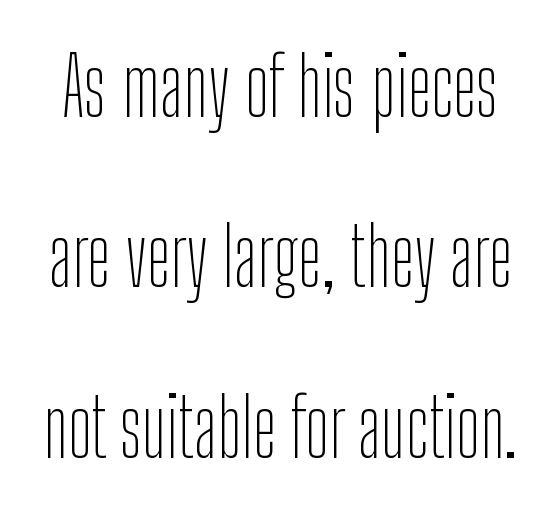
The image shows 80 px thin, condensed sans-serif type, upright; set loose line spacing (2.13x), normal letter spacing, not underlined; low stroke contrast and a medium x-height.
